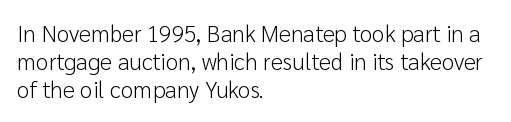
Every stem runs plumb, perpendicular to the baseline. Layout note: lines flush left. Decoration check: the copy has no underline. Short note: letters normally spaced.
